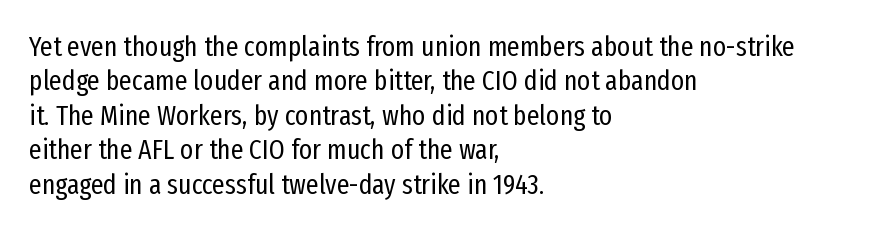
Horizontally, the lines are justified to the leading edge only. Underlining? Definitely not there. Is this a sans? Yes — the strokes have no serifs. Is this a fixed-width face? No — the glyphs have proportional, varying widths. Designer's note — italics off, roman on.
